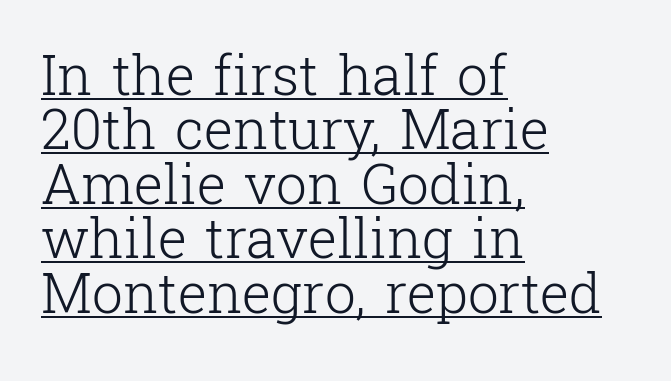
{"serif": "yes", "italic": "no", "bold": "no", "weight": "light", "width": "normal", "stroke_contrast": "low", "x_height": "medium", "monospaced": "no", "underline": "yes", "align": "left", "line_spacing": "tight", "line_spacing_ratio": 0.99, "letter_spacing": "normal", "letter_spacing_em": 0.0, "glyph_px": 55}
